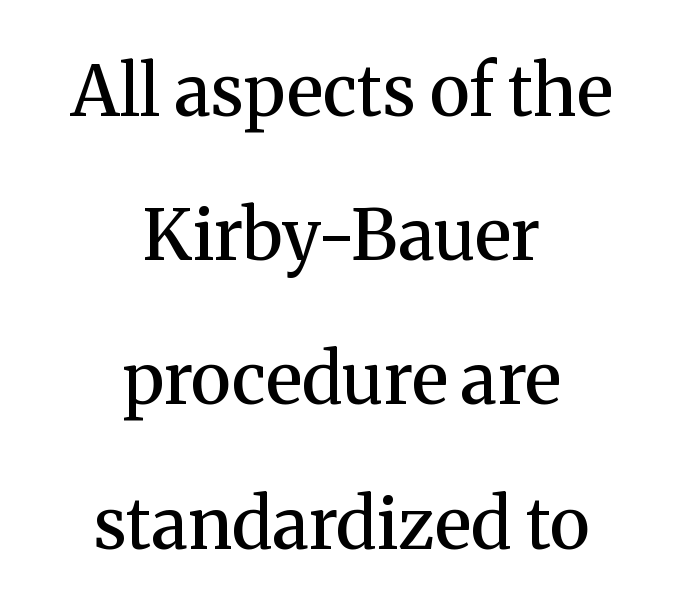
{"serif": "yes", "italic": "no", "bold": "semi", "weight": "semibold", "width": "normal", "stroke_contrast": "medium", "x_height": "medium", "monospaced": "no", "underline": "no", "align": "center", "line_spacing": "loose", "line_spacing_ratio": 2.06, "letter_spacing": "normal", "letter_spacing_em": 0.0, "glyph_px": 70}
